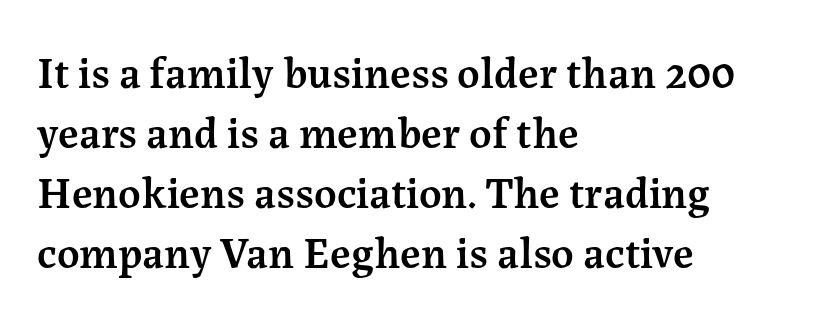
Q: Is the text bold? A: Semi-bold.
Q: Is the text italic (slanted)? A: No, it is upright.
Q: Is the typeface a serif or a sans-serif typeface? A: Serif.
Q: Is the text underlined? A: No.
Q: How is the paragraph aligned? A: Left-aligned.
Q: Is the spacing between letters normal or unusually wide? A: Normal.
Q: Is the spacing between lines tight, normal or loose? A: Normal.
Q: Width (condensed, normal, or wide)? A: Normal.
Q: Stroke contrast? A: Medium.
Q: x-height? A: Medium.
Q: Monospaced? A: No.
